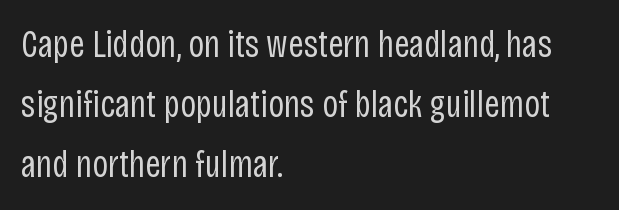
Weight: in the light-to-regular range. No italicization has been applied; the sample stays upright. The rows are spaced the way most documents space them. The paragraph shown leans on its left margin. In terms of letterform style, serifs are entirely absent.
